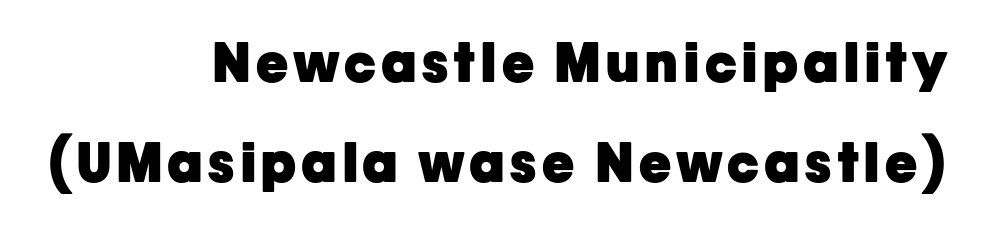
Q: Is the text bold? A: Yes.
Q: Is the text italic (slanted)? A: No, it is upright.
Q: Is the typeface a serif or a sans-serif typeface? A: Sans-serif.
Q: Is the text underlined? A: No.
Q: How is the paragraph aligned? A: Right-aligned.
Q: Width (condensed, normal, or wide)? A: Normal.
Q: Stroke contrast? A: Low.
Q: x-height? A: Medium.
Q: Monospaced? A: No.
